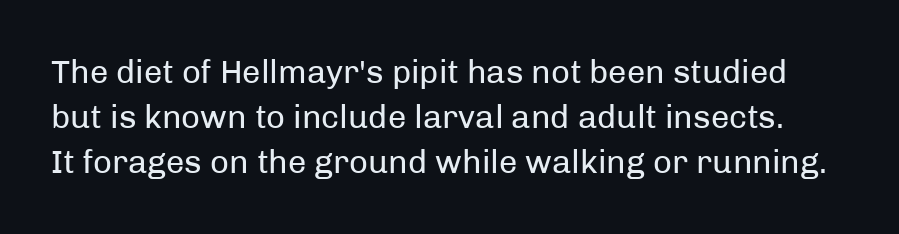
Q: Is the text bold? A: No.
Q: Is the text italic (slanted)? A: No, it is upright.
Q: Is the typeface a serif or a sans-serif typeface? A: Sans-serif.
Q: Is the text underlined? A: No.
Q: Is the spacing between letters normal or unusually wide? A: Normal.
Q: Is the spacing between lines tight, normal or loose? A: Normal.
Q: Width (condensed, normal, or wide)? A: Normal.
Q: Stroke contrast? A: Low.
Q: x-height? A: Medium.
Q: Monospaced? A: No.
